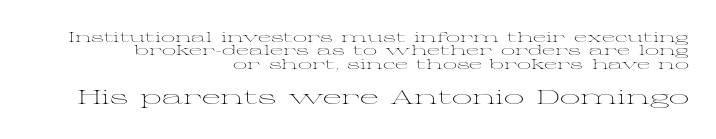
{"italic": "no", "bold": "no", "underline": "no", "align": "right", "line_spacing": "tight", "line_spacing_ratio": 0.96, "letter_spacing": "normal", "letter_spacing_em": 0.0, "larger_block": "second", "size_ratio": 1.43, "glyph_px": 20}
